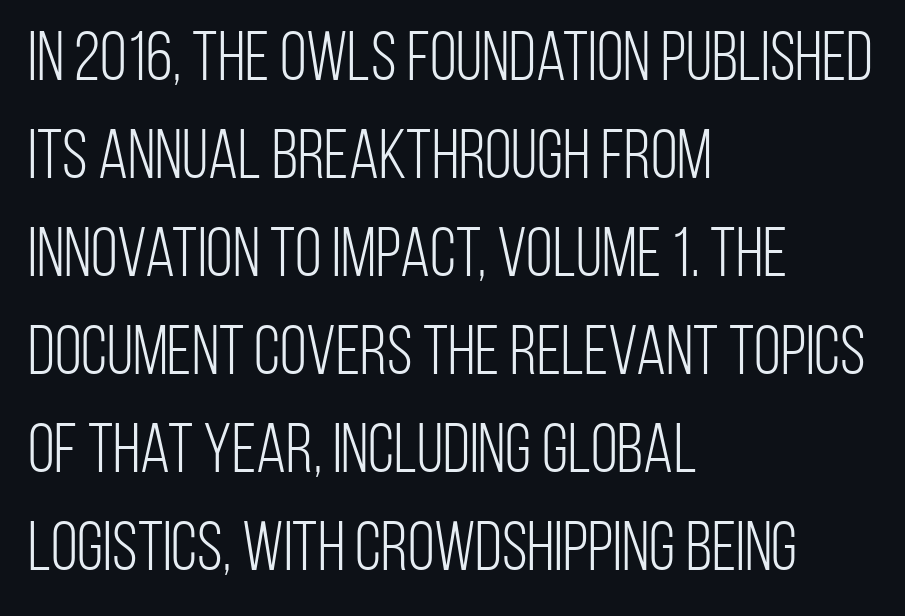
Q: Is the text bold? A: No.
Q: Is the text italic (slanted)? A: No, it is upright.
Q: Is the typeface a serif or a sans-serif typeface? A: Sans-serif.
Q: Is the text underlined? A: No.
Q: How is the paragraph aligned? A: Left-aligned.
Q: Is the spacing between letters normal or unusually wide? A: Normal.
Q: Is the spacing between lines tight, normal or loose? A: Normal.
Q: Width (condensed, normal, or wide)? A: Condensed.
Q: Stroke contrast? A: Low.
Q: x-height? A: Large.
Q: Monospaced? A: No.
